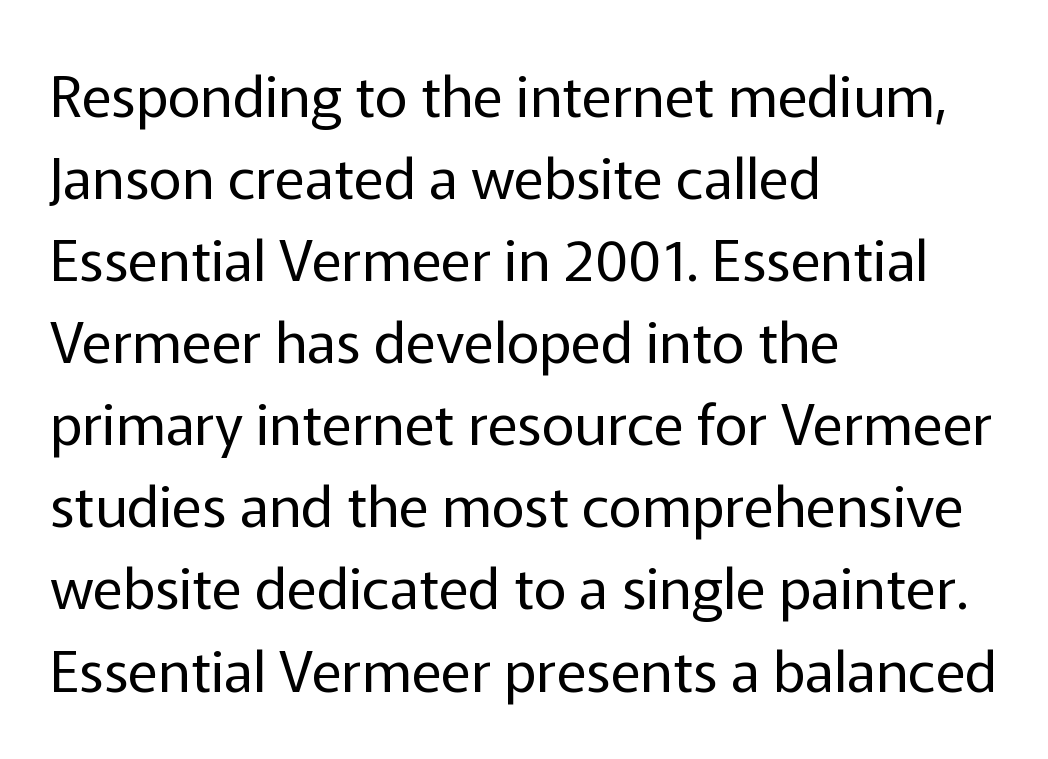
The image shows 57 px regular-weight sans-serif type, upright; set left-aligned, normal line spacing (1.44x), normal letter spacing, not underlined; low stroke contrast and a medium x-height.
